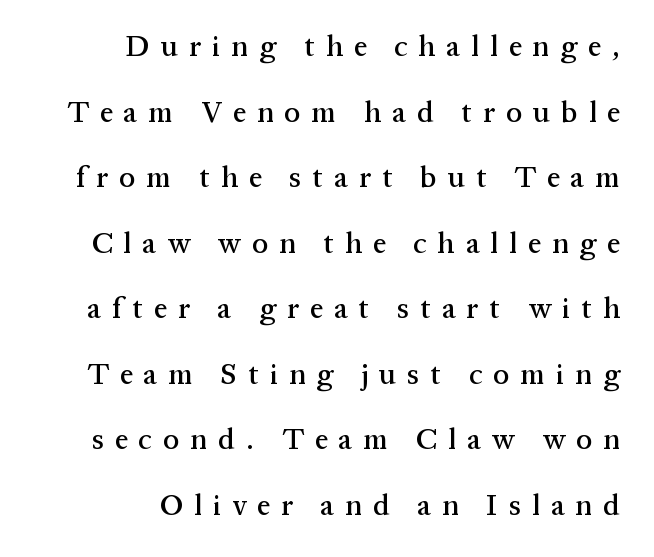
{"serif": "yes", "italic": "no", "width": "normal", "stroke_contrast": "medium", "x_height": "medium", "monospaced": "no", "underline": "no", "align": "right", "line_spacing": "loose", "line_spacing_ratio": 2.26, "letter_spacing": "wide", "letter_spacing_em": 0.38, "glyph_px": 29}
